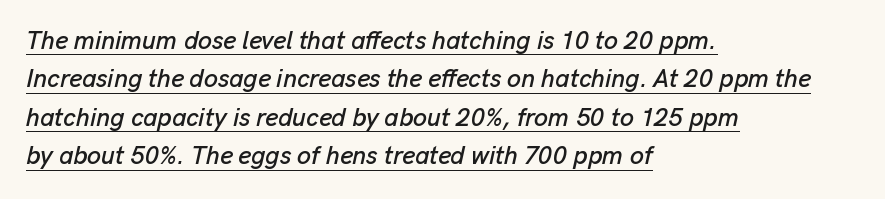
Students, observe: this is what conventionally led text looks like. Compared with undecorated copy, this sample adds a rule below the words. The compositor pushed each line to the left boundary. The specimen reads as italic at a glance.
